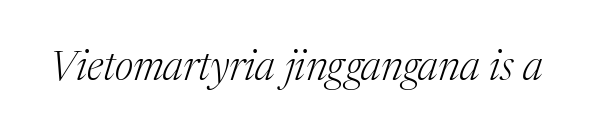
{"serif": "yes", "italic": "yes", "lean": "right", "slant_degrees": 17, "bold": "no", "weight": "light", "width": "normal", "stroke_contrast": "medium", "x_height": "medium", "monospaced": "no", "underline": "no", "letter_spacing": "normal", "letter_spacing_em": 0.0, "glyph_px": 41}
